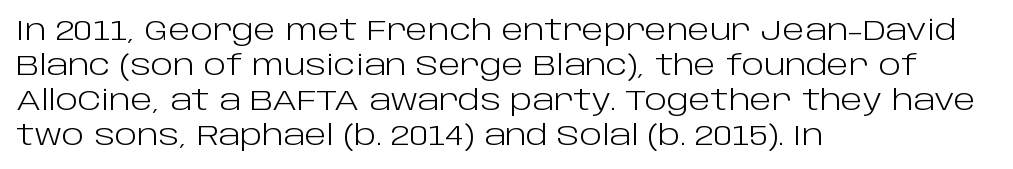
Letters rest on an invisible, unmarked baseline. These lines are set flush left with a ragged right edge. Standard letterfit; no display-style spreading of the glyphs. A typesetter would mark this as roman, not italic. The font family rendered here belongs to the sans-serif group.
